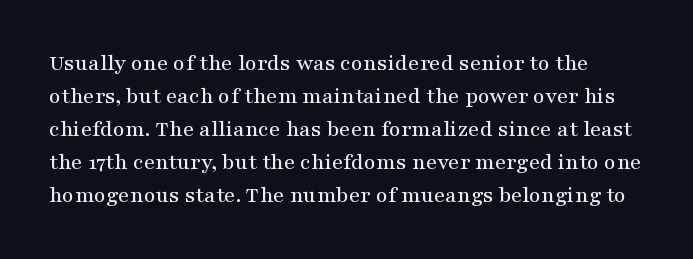
Q: Is the text italic (slanted)? A: No, it is upright.
Q: Is the text underlined? A: No.
Q: Is the spacing between letters normal or unusually wide? A: Normal.
Q: Is the spacing between lines tight, normal or loose? A: Normal.
